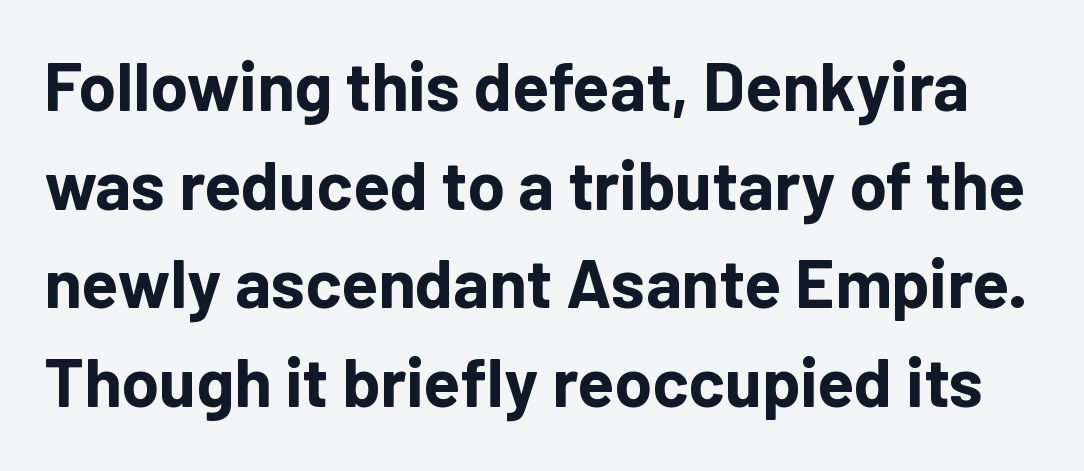
{"serif": "no", "italic": "no", "bold": "yes", "weight": "bold", "width": "normal", "stroke_contrast": "low", "x_height": "medium", "monospaced": "no", "underline": "no", "line_spacing": "normal", "line_spacing_ratio": 1.45, "letter_spacing": "normal", "letter_spacing_em": 0.0, "glyph_px": 68}
